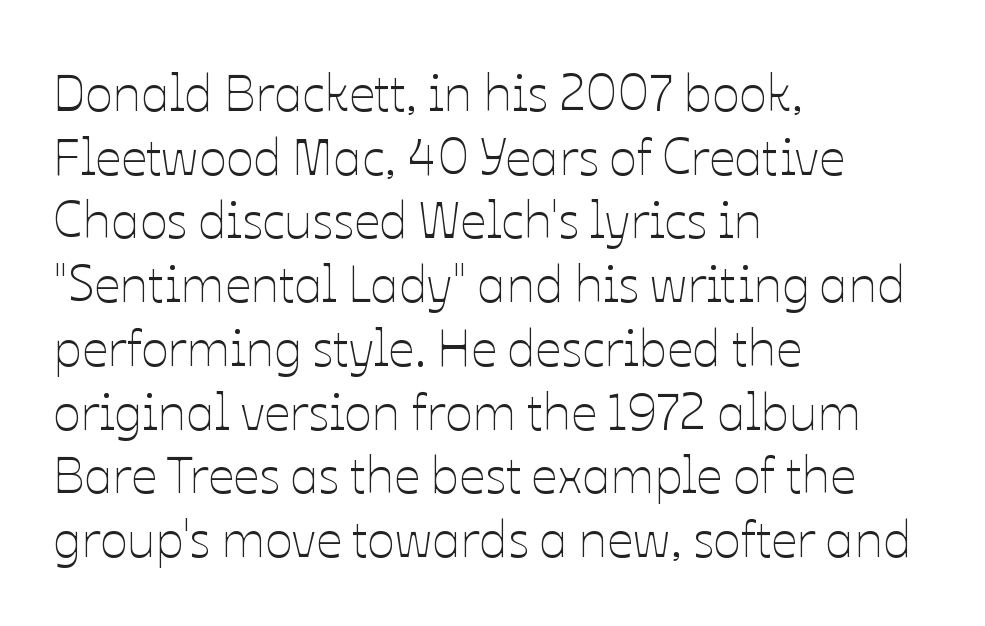
{"italic": "no", "bold": "no", "weight": "thin", "width": "normal", "stroke_contrast": "low", "x_height": "medium", "monospaced": "no", "underline": "no", "align": "left", "line_spacing": "normal", "line_spacing_ratio": 1.25, "letter_spacing": "normal", "letter_spacing_em": 0.0, "glyph_px": 51}
